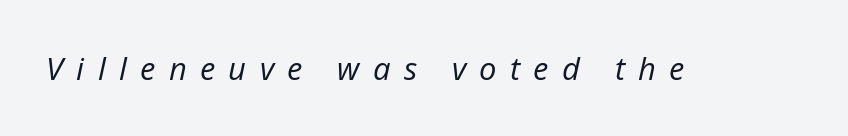
Q: Is the text bold? A: No.
Q: Is the text italic (slanted)? A: Yes, it leans right by about 12 degrees.
Q: Is the text underlined? A: No.
Q: Is the spacing between letters normal or unusually wide? A: Unusually wide.
Q: Width (condensed, normal, or wide)? A: Normal.
Q: Stroke contrast? A: Low.
Q: x-height? A: Medium.
Q: Monospaced? A: No.
